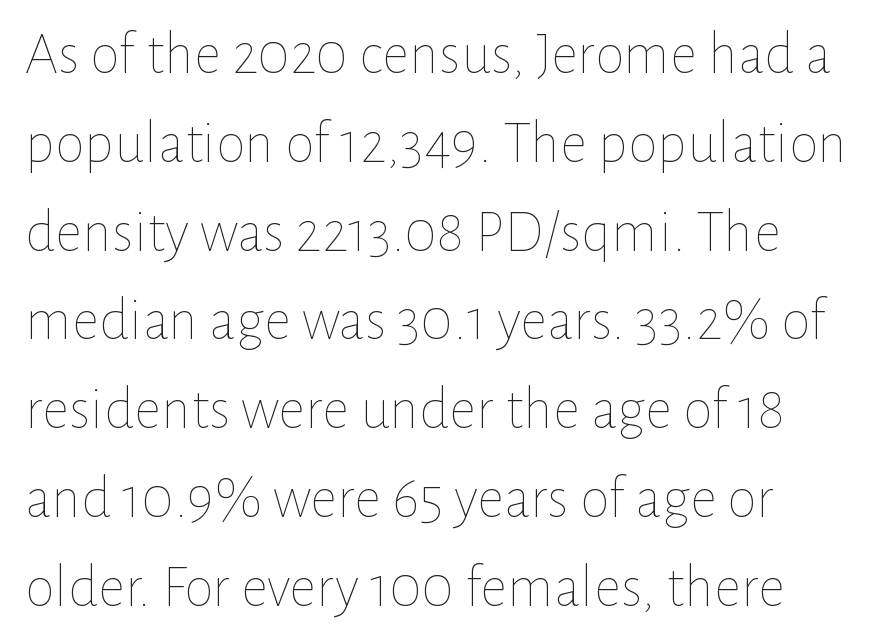
The face used here is rendered with its standard letterfit. Designer's note — italics off, roman on. Is this a fixed-width face? No — the glyphs have proportional, varying widths. The passage shown is not bold in any degree. The foot of each line stays bare and open. Evenly set lines give the paragraph a standard silhouette.
